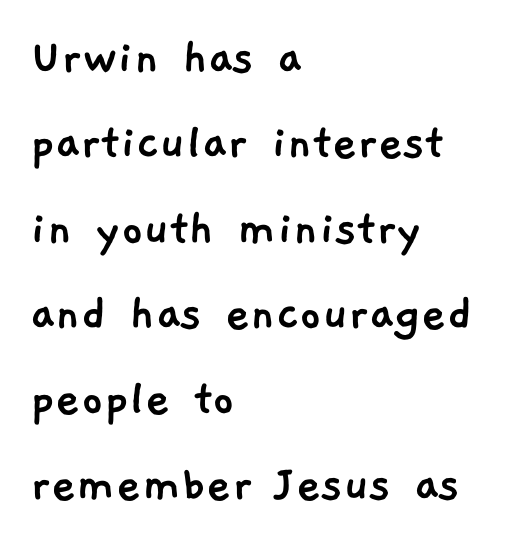
The image shows 54 px sans-serif type; set left-aligned, normal line spacing (1.58x), normal letter spacing, not underlined; low stroke contrast and a medium x-height.
